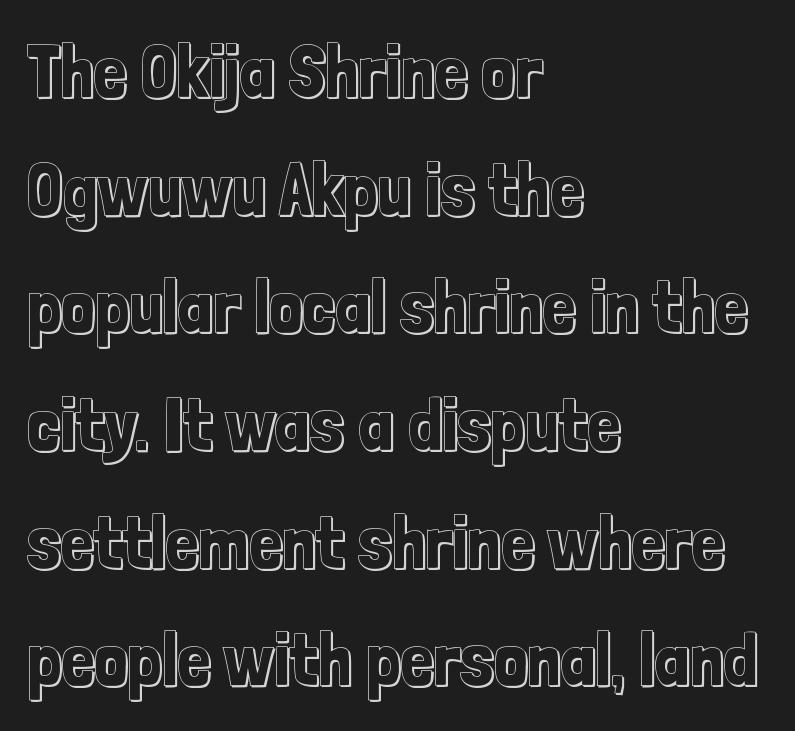
{"italic": "no", "width": "condensed", "x_height": "medium", "monospaced": "no", "underline": "no", "align": "left", "line_spacing": "normal", "line_spacing_ratio": 1.59, "letter_spacing": "normal", "letter_spacing_em": 0.0, "glyph_px": 74}
